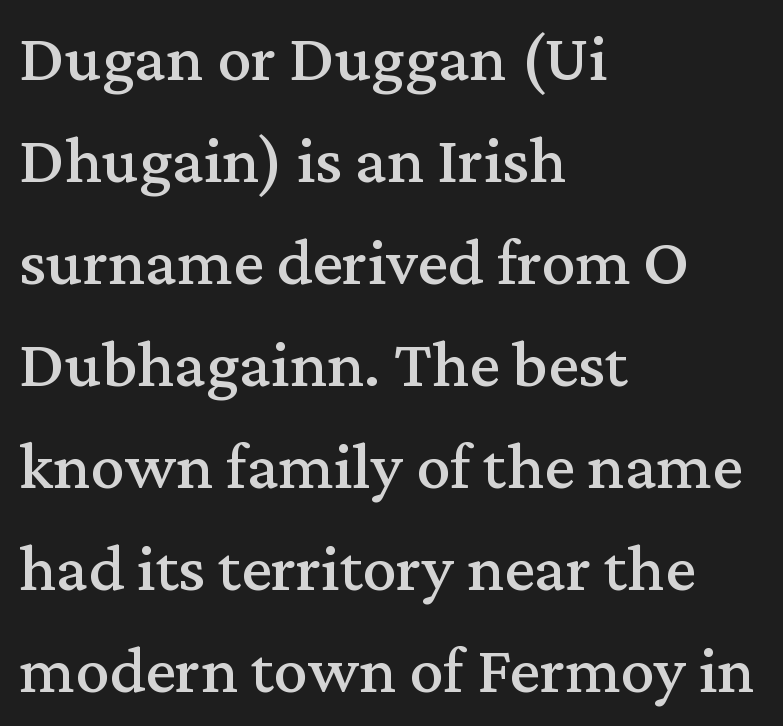
A typesetter would call this zero additional tracking. Regular leading. Tall strokes in this sample are plumb rather than angled. The designer went with a serif here, giving each stem small feet. Think of a printed novel: that variable character pitch is what you see here. Caption: multi-line text, flush left, ragged right.
